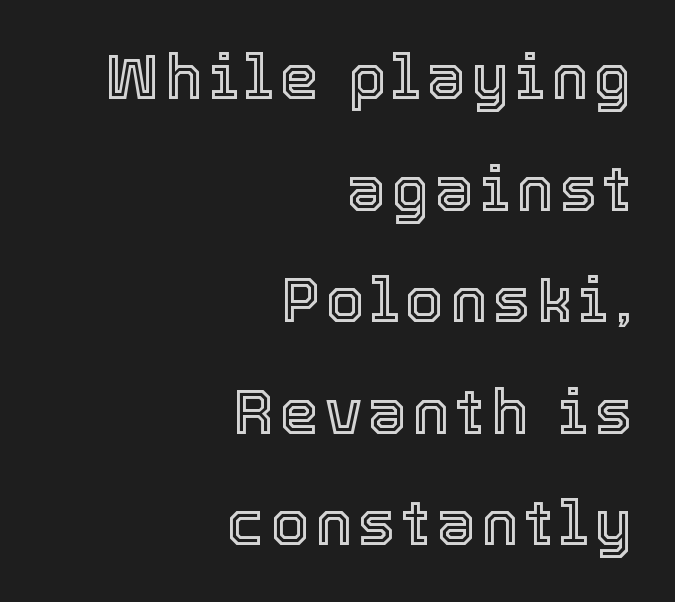
Q: Is the text italic (slanted)? A: No, it is upright.
Q: Is the text underlined? A: No.
Q: How is the paragraph aligned? A: Right-aligned.
Q: Width (condensed, normal, or wide)? A: Normal.
Q: x-height? A: Medium.
Q: Monospaced? A: No.
